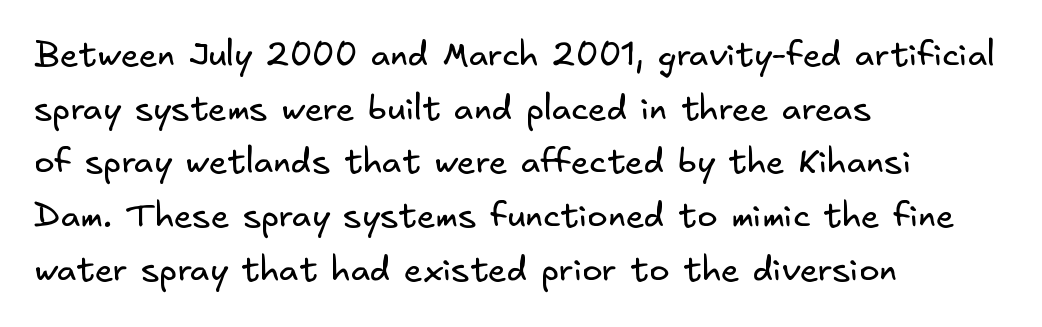
All the whitespace from short lines collects on the right. Just letters on the line, the space beneath them empty. The face looks like a standard text weight, possibly lighter. Is this a sans? Yes — the strokes have no serifs. Summary of vertical rhythm: regular, with standard interline spacing.
